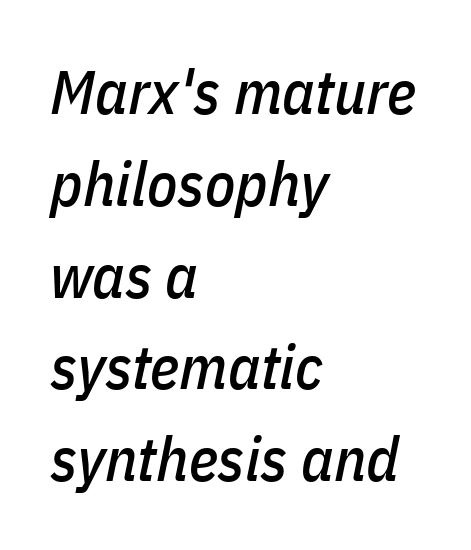
{"italic": "yes", "lean": "right", "slant_degrees": 11, "width": "condensed", "stroke_contrast": "low", "x_height": "medium", "monospaced": "no", "underline": "no", "align": "left", "line_spacing": "normal", "line_spacing_ratio": 1.48, "letter_spacing": "normal", "letter_spacing_em": 0.0, "glyph_px": 62}
